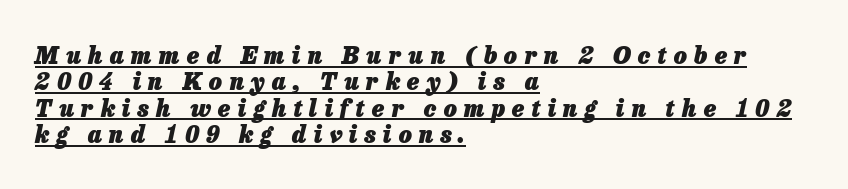
Q: Is the text bold? A: Yes.
Q: Is the text italic (slanted)? A: Yes, it leans right by about 13 degrees.
Q: Is the text underlined? A: Yes.
Q: How is the paragraph aligned? A: Left-aligned.
Q: Is the spacing between letters normal or unusually wide? A: Unusually wide.
Q: Is the spacing between lines tight, normal or loose? A: Tight.
